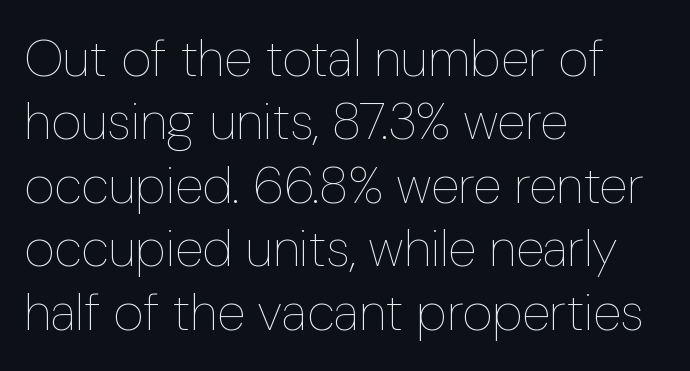
The rendering anchors every line to the left-hand side. Honestly, the letter spacing is just normal — you wouldn't notice it. Compared with a typical body face, this is equally light or lighter still. The type sits square on the baseline with zero lean.
